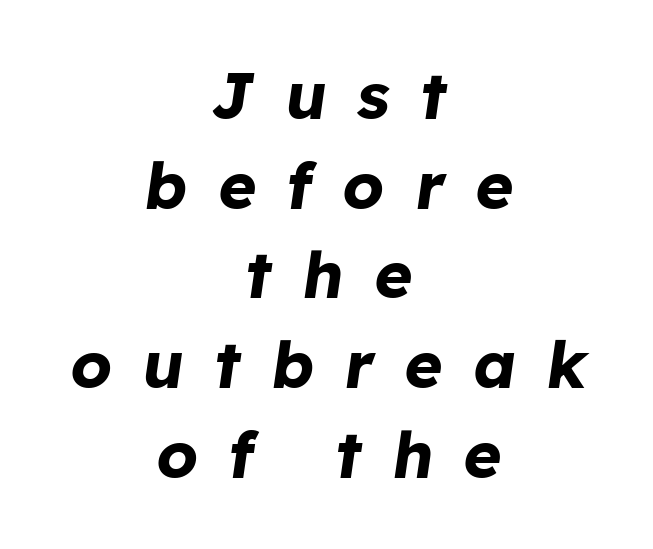
Q: Is the text bold? A: Yes.
Q: Is the text italic (slanted)? A: Yes, it leans right by about 8 degrees.
Q: Is the text underlined? A: No.
Q: How is the paragraph aligned? A: Centered.
Q: Is the spacing between letters normal or unusually wide? A: Unusually wide.
Q: Is the spacing between lines tight, normal or loose? A: Normal.
Q: Width (condensed, normal, or wide)? A: Normal.
Q: Stroke contrast? A: Low.
Q: x-height? A: Medium.
Q: Monospaced? A: No.
